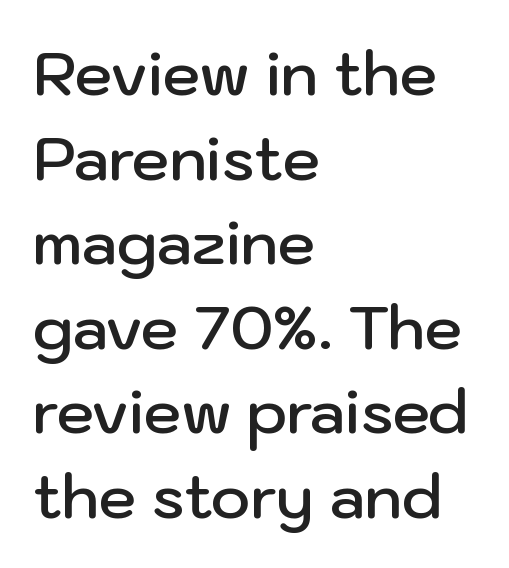
Q: Is the text bold? A: Semi-bold.
Q: Is the text italic (slanted)? A: No, it is upright.
Q: Is the typeface a serif or a sans-serif typeface? A: Sans-serif.
Q: Is the text underlined? A: No.
Q: How is the paragraph aligned? A: Left-aligned.
Q: Is the spacing between letters normal or unusually wide? A: Normal.
Q: Is the spacing between lines tight, normal or loose? A: Normal.
Q: Width (condensed, normal, or wide)? A: Normal.
Q: Stroke contrast? A: Low.
Q: x-height? A: Medium.
Q: Monospaced? A: No.
